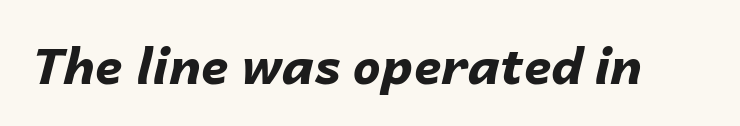
The image shows 50 px bold type, italic (leaning right); set normal letter spacing, not underlined; low stroke contrast and a medium x-height.
